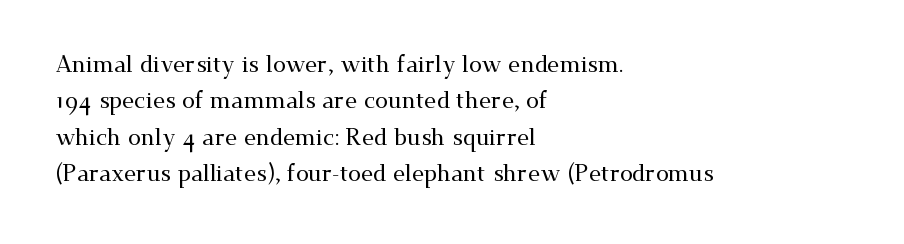
Q: Is the text italic (slanted)? A: No, it is upright.
Q: Is the text underlined? A: No.
Q: How is the paragraph aligned? A: Left-aligned.
Q: Is the spacing between letters normal or unusually wide? A: Normal.
Q: Is the spacing between lines tight, normal or loose? A: Normal.
